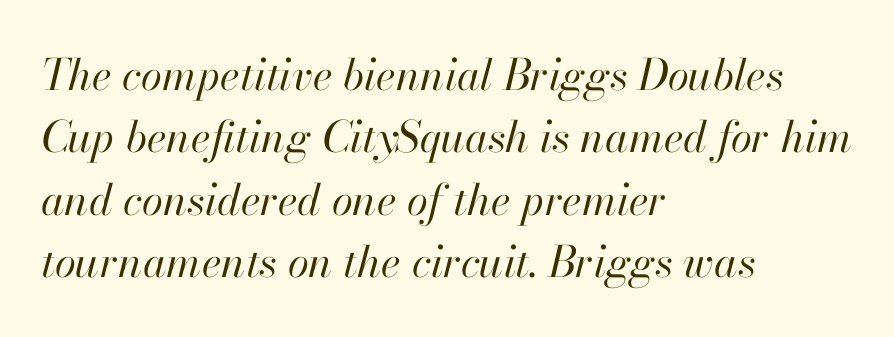
Is the block centered? No — it sits flush against the left margin. The type is set solid horizontally, with unmodified tracking. The letters advance in unequal steps, a hallmark of proportional type. Check the space under the baseline: it is left empty.
